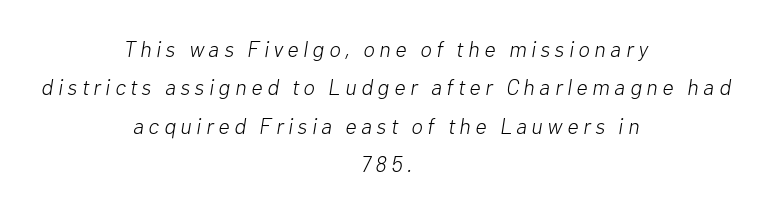
{"italic": "yes", "lean": "right", "slant_degrees": 10, "bold": "no", "underline": "no", "align": "center", "line_spacing_ratio": 1.74, "letter_spacing": "wide", "letter_spacing_em": 0.21, "glyph_px": 22}
